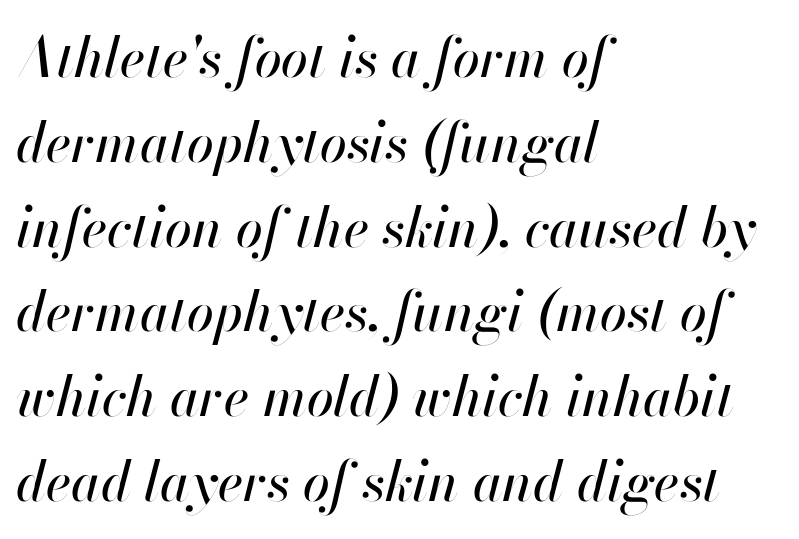
Line beginnings align vertically; line endings do not. Do the characters align in a grid? No, the font is proportional. Slant detected: the letters are inclined. This sample uses plain, unmodified letter spacing. Each new line begins a customary step beneath the previous one. Just letters on the line, the space beneath them empty.
